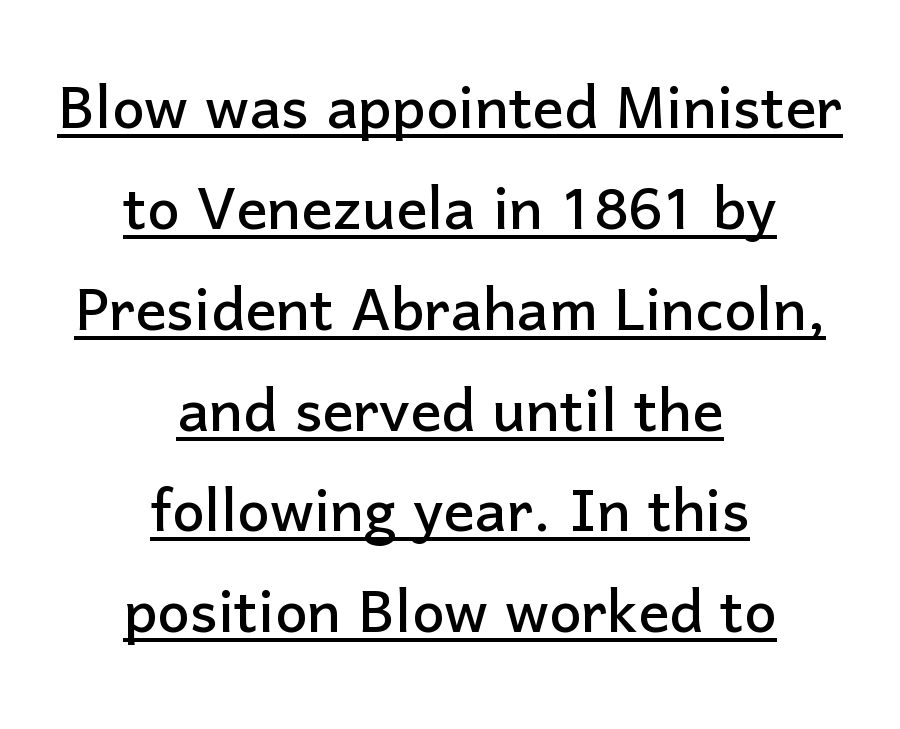
Default kerning and tracking; the words read as compact shapes. Every word sits above its own underline. Proportional: the letters do not fall into vertical columns. The axis of the letterforms is exactly vertical. The rendering positions every line midway between the sides. Regarding serifs, this sample does without them.
